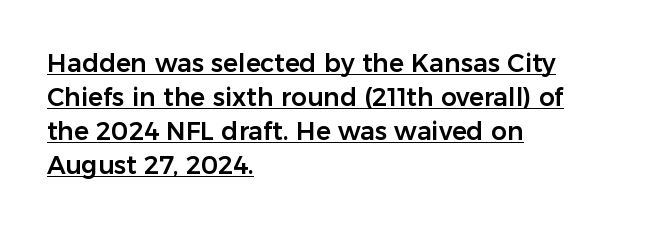
The lines sit at an ordinary, default distance from one another. The typesetter has applied underlining to the passage shown. This sample uses an upright cut, with every glyph sitting square on the baseline. Casual observation: everything's shoved over to the left. The letterforms sit shoulder to shoulder at normal distance.
